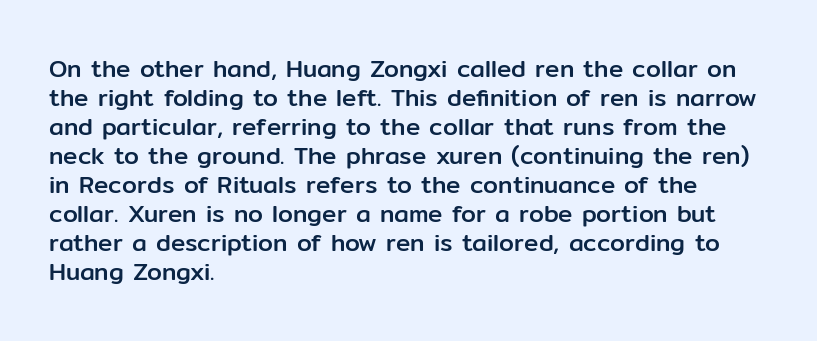
The image shows 24 px text type, upright; set left-aligned, line spacing 1.21x, normal letter spacing, not underlined.
